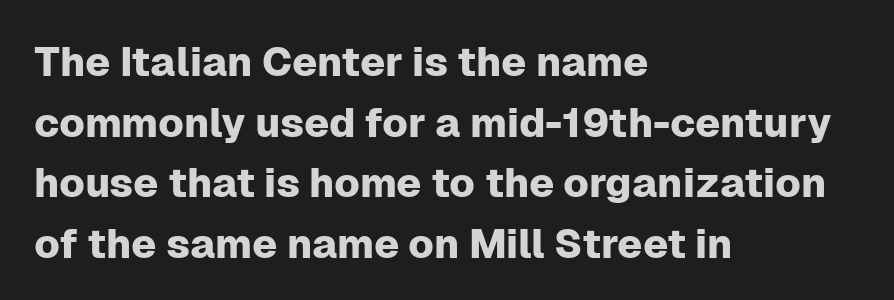
{"serif": "no", "italic": "no", "width": "normal", "stroke_contrast": "low", "x_height": "medium", "monospaced": "no", "underline": "no", "align": "left", "line_spacing": "normal", "line_spacing_ratio": 1.48, "letter_spacing": "normal", "letter_spacing_em": 0.0, "glyph_px": 41}
